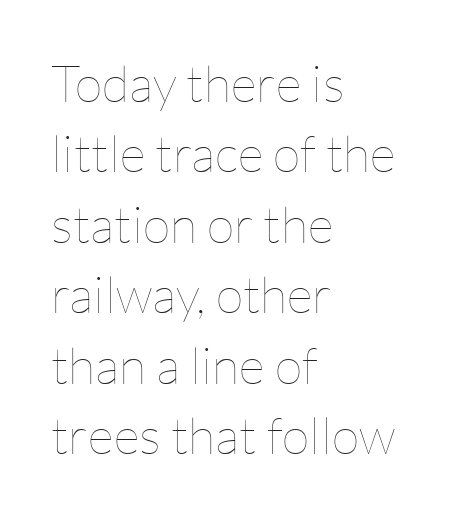
{"italic": "no", "bold": "no", "weight": "thin", "width": "normal", "stroke_contrast": "low", "x_height": "medium", "monospaced": "no", "underline": "no", "align": "left", "line_spacing": "normal", "line_spacing_ratio": 1.38, "letter_spacing": "normal", "letter_spacing_em": 0.0, "glyph_px": 51}
